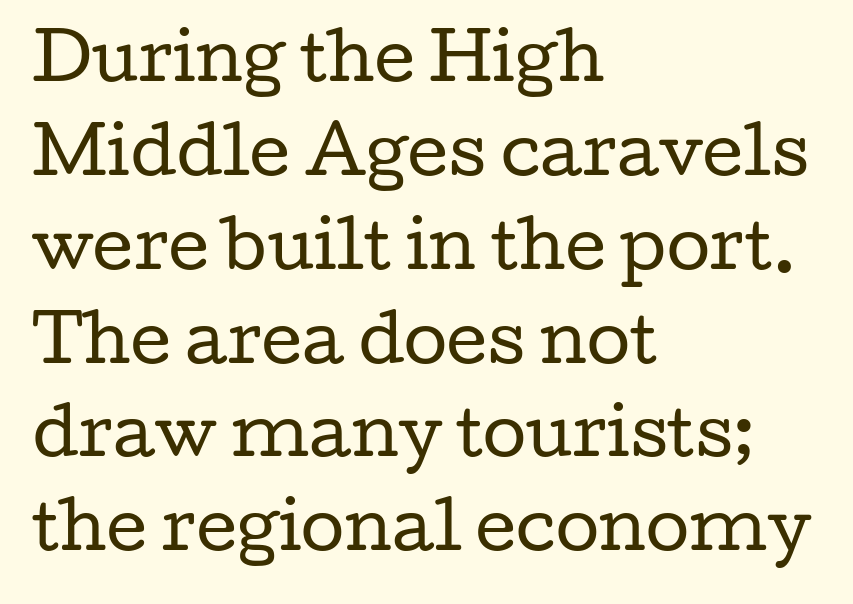
The image shows 63 px regular-weight, wide serif type, upright; set left-aligned, normal line spacing (1.49x), normal letter spacing, not underlined; low stroke contrast and a medium x-height.
